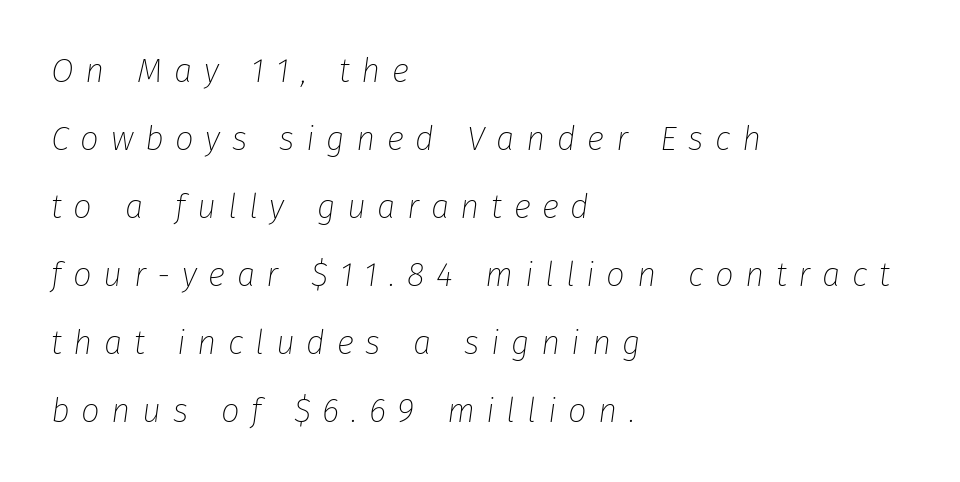
Q: Is the text bold? A: No.
Q: Is the text italic (slanted)? A: Yes, it leans right by about 8 degrees.
Q: Is the text underlined? A: No.
Q: How is the paragraph aligned? A: Left-aligned.
Q: Is the spacing between letters normal or unusually wide? A: Unusually wide.
Q: Is the spacing between lines tight, normal or loose? A: Loose.
Q: Width (condensed, normal, or wide)? A: Normal.
Q: Stroke contrast? A: Low.
Q: x-height? A: Medium.
Q: Monospaced? A: No.
